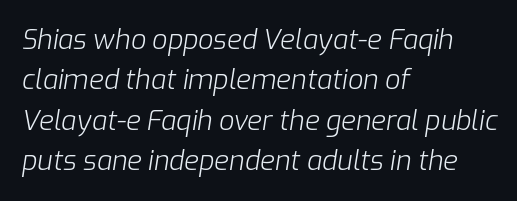
{"italic": "yes", "lean": "right", "slant_degrees": 9, "bold": "no", "underline": "no", "align": "left", "line_spacing": "normal", "line_spacing_ratio": 1.5, "letter_spacing": "normal", "letter_spacing_em": 0.0, "glyph_px": 27}
